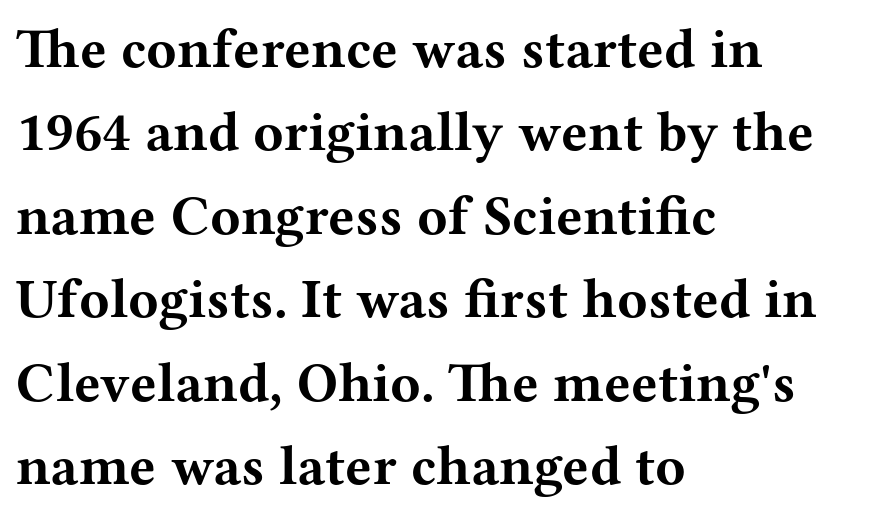
The image shows 56 px bold, wide serif type, upright; set left-aligned, normal line spacing (1.49x), normal letter spacing, not underlined; medium stroke contrast and a medium x-height.
